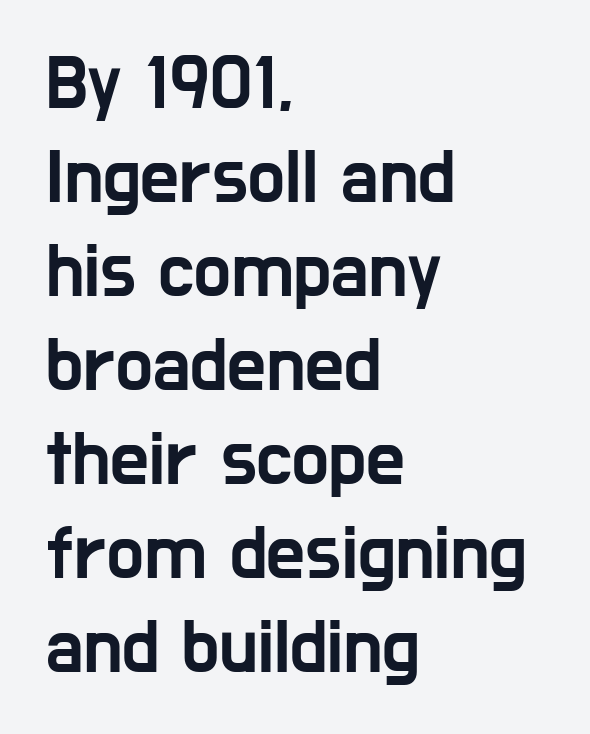
Q: Is the text italic (slanted)? A: No, it is upright.
Q: Is the typeface a serif or a sans-serif typeface? A: Sans-serif.
Q: Is the text underlined? A: No.
Q: How is the paragraph aligned? A: Left-aligned.
Q: Is the spacing between letters normal or unusually wide? A: Normal.
Q: Width (condensed, normal, or wide)? A: Condensed.
Q: Stroke contrast? A: Low.
Q: x-height? A: Medium.
Q: Monospaced? A: No.
